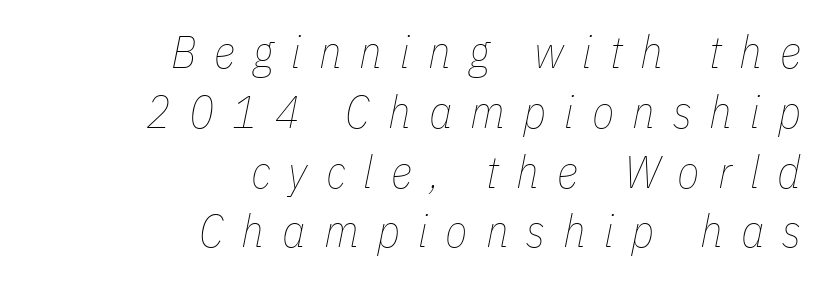
The space between consecutive lines is moderate. The passage shown is typed in a proportional face where columns would drift. Just letters on the line, the space beneath them empty. The lines are quadded right. The face used here is rendered with a markedly widened letterfit. Letters have the restrained weight of plain body copy at most.
